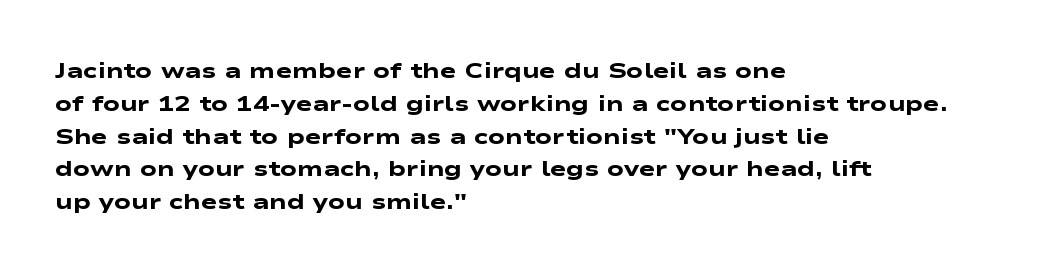
The image shows 22 px bold type; set left-aligned, normal line spacing (1.49x), normal letter spacing, not underlined.
